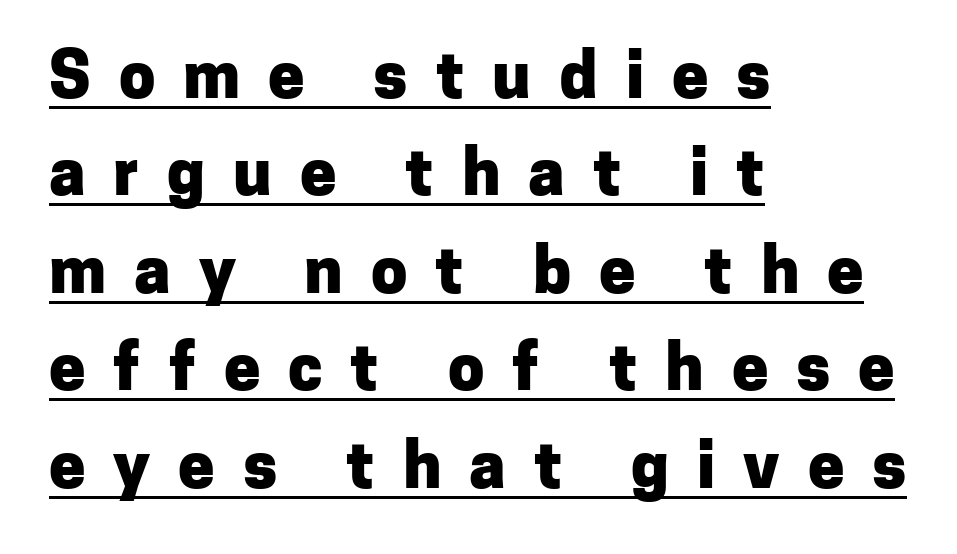
Q: Is the text bold? A: Yes.
Q: Is the text italic (slanted)? A: No, it is upright.
Q: Is the typeface a serif or a sans-serif typeface? A: Sans-serif.
Q: Is the text underlined? A: Yes.
Q: How is the paragraph aligned? A: Left-aligned.
Q: Is the spacing between letters normal or unusually wide? A: Unusually wide.
Q: Is the spacing between lines tight, normal or loose? A: Normal.
Q: Width (condensed, normal, or wide)? A: Normal.
Q: Stroke contrast? A: Low.
Q: x-height? A: Medium.
Q: Monospaced? A: No.
